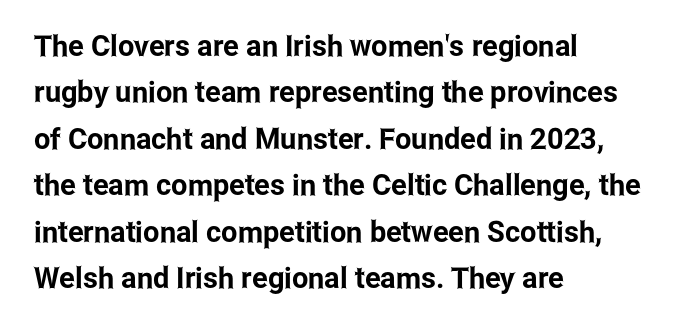
The image shows 29 px condensed sans-serif type, upright; set left-aligned, normal line spacing (1.6x), normal letter spacing, not underlined; low stroke contrast and a medium x-height.
